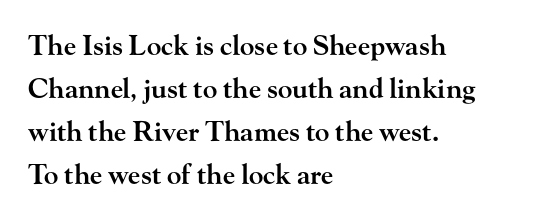
Q: Is the text bold? A: Semi-bold.
Q: Is the text italic (slanted)? A: No, it is upright.
Q: Is the text underlined? A: No.
Q: How is the paragraph aligned? A: Left-aligned.
Q: Is the spacing between letters normal or unusually wide? A: Normal.
Q: Is the spacing between lines tight, normal or loose? A: Normal.
